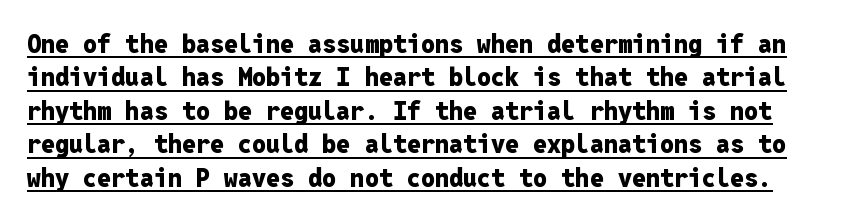
{"italic": "no", "bold": "yes", "underline": "yes", "line_spacing": "normal", "line_spacing_ratio": 1.34, "letter_spacing": "normal", "letter_spacing_em": 0.0, "glyph_px": 25}
